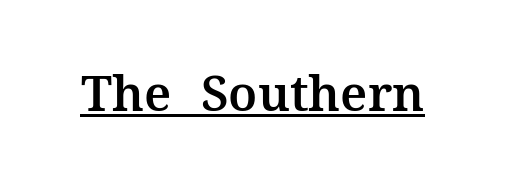
How are the letters spaced? Ordinarily, with no added tracking. Underlining? Definitely there. Unlike italic type, these characters show no tilt at all. The face used here is proportionally spaced, like ordinary book or web type.
